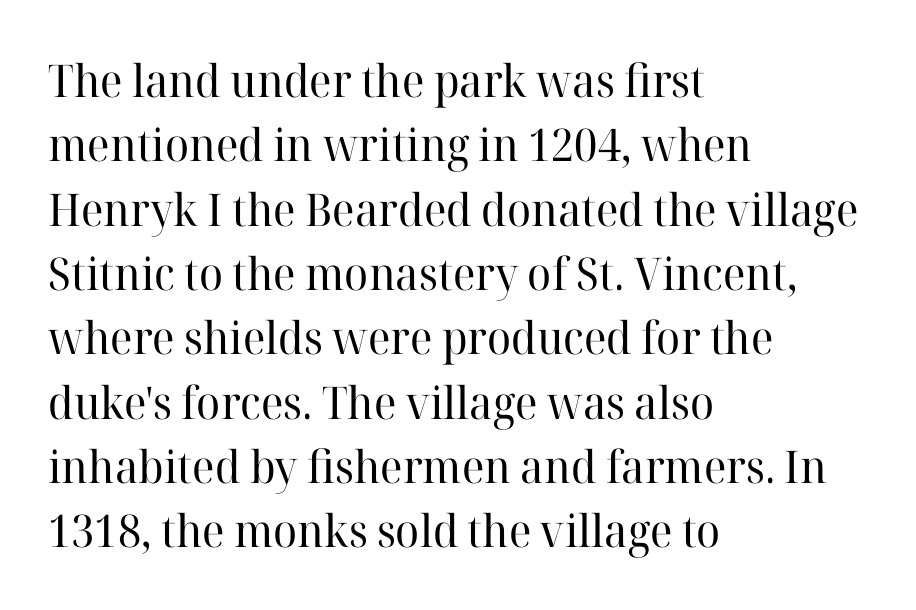
The image shows 45 px regular-weight serif type, upright; set left-aligned, normal line spacing (1.43x), normal letter spacing, not underlined; high stroke contrast and a medium x-height.
